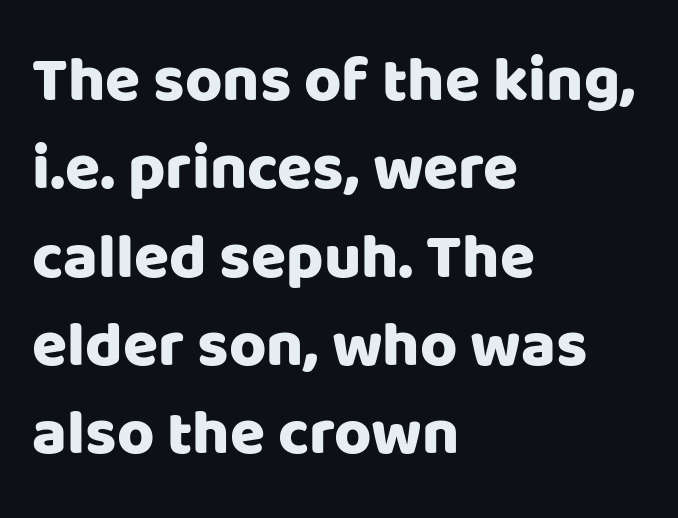
{"serif": "no", "italic": "no", "width": "normal", "stroke_contrast": "low", "x_height": "large", "monospaced": "no", "underline": "no", "align": "left", "line_spacing": "normal", "line_spacing_ratio": 1.38, "letter_spacing": "normal", "letter_spacing_em": 0.0, "glyph_px": 64}
